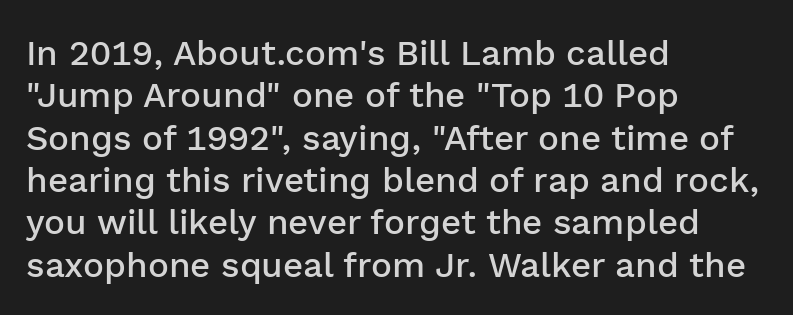
The foot of each line stays bare and open. Style check: upright. A student would call this left alignment; a typographer would say flush left, rag right. Serif or sans? Sans — the stroke terminals are bare.
